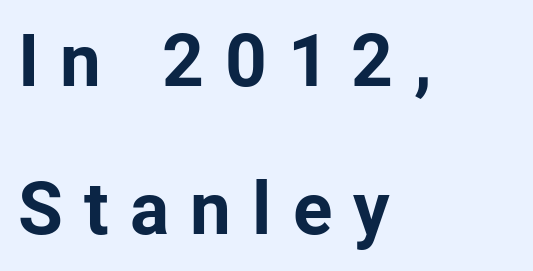
Horizontal alignment here is leftward, the default for most running prose. Display-style spreading of the glyphs; the letterfit is very open. The foot of each line stays bare and open. Regarding leading, the lines here are spaced well apart. Serifs: no, the terminals of the letterforms are clean.
